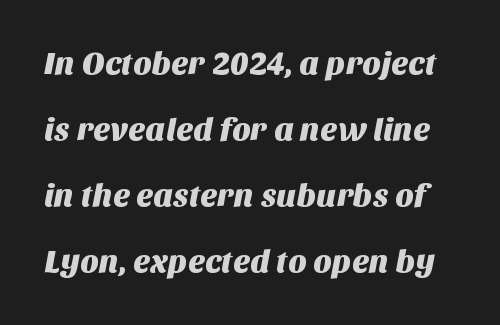
The image shows 32 px sans-serif type; set loose line spacing (2.06x), normal letter spacing, not underlined; medium stroke contrast and a large x-height.
